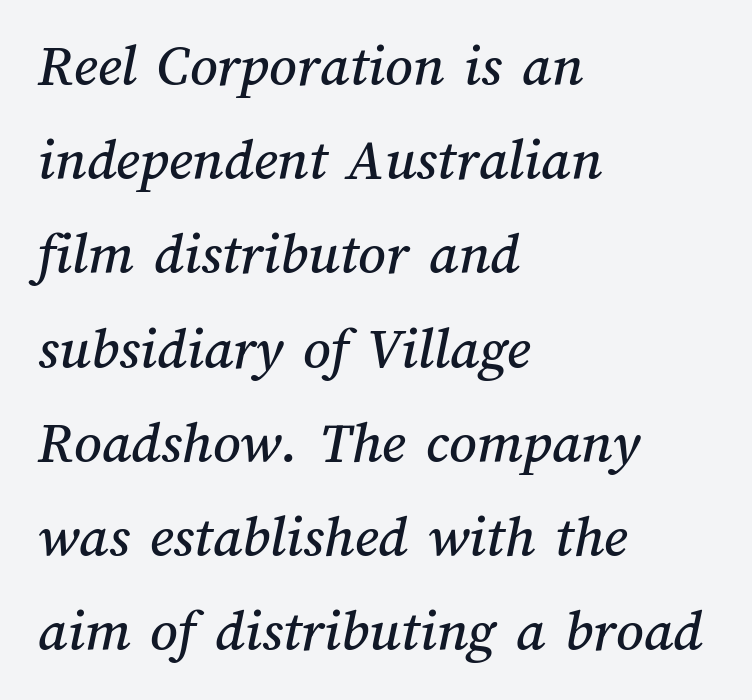
The image shows 60 px text type; set left-aligned, normal line spacing (1.57x), normal letter spacing, not underlined; medium stroke contrast and a medium x-height.
